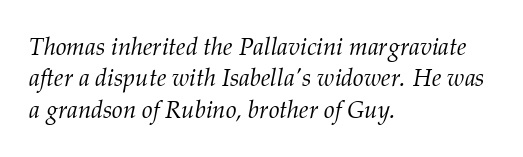
Q: Is the text bold? A: No.
Q: Is the text italic (slanted)? A: Yes, it leans right by about 12 degrees.
Q: Is the text underlined? A: No.
Q: How is the paragraph aligned? A: Left-aligned.
Q: Is the spacing between letters normal or unusually wide? A: Normal.
Q: Is the spacing between lines tight, normal or loose? A: Normal.
